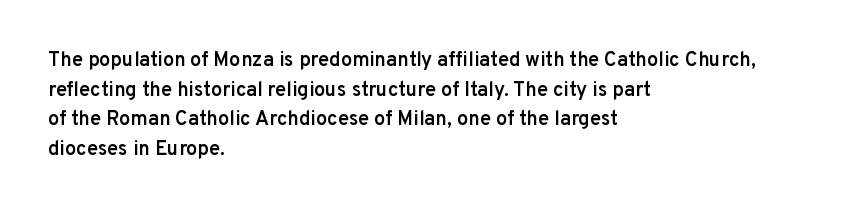
The image shows 20 px text type, upright; set left-aligned, normal line spacing (1.48x), normal letter spacing, not underlined.
